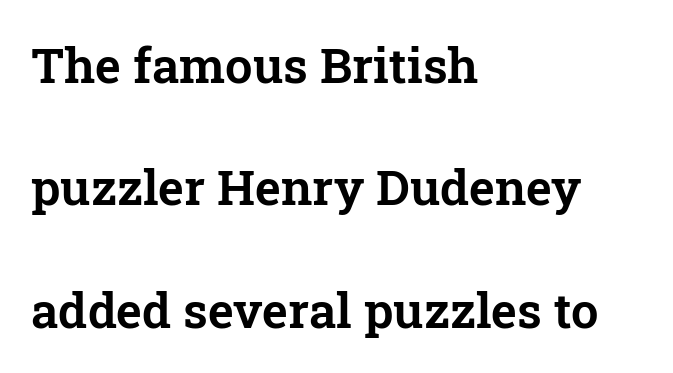
The image shows 49 px serif type, upright; set left-aligned, loose line spacing (2.5x), normal letter spacing, not underlined; low stroke contrast and a medium x-height.
